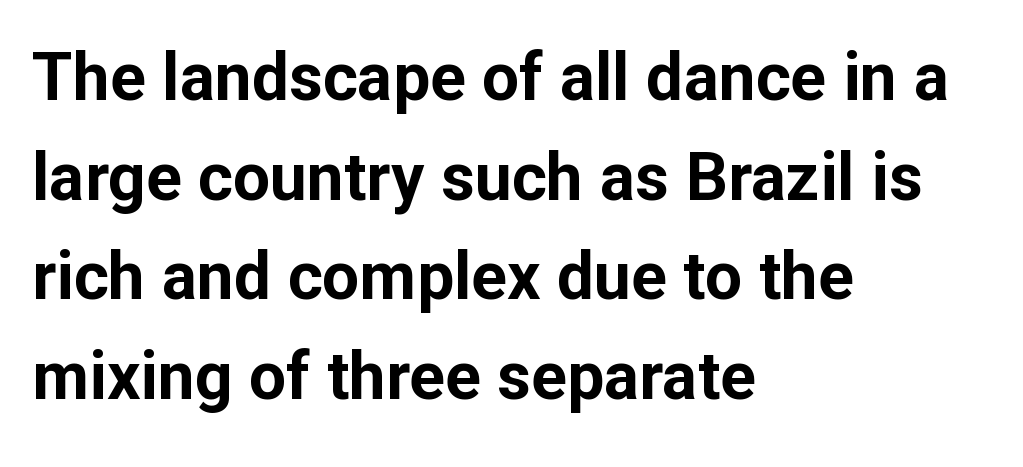
Q: Is the text bold? A: Yes.
Q: Is the text italic (slanted)? A: No, it is upright.
Q: Is the typeface a serif or a sans-serif typeface? A: Sans-serif.
Q: Is the text underlined? A: No.
Q: How is the paragraph aligned? A: Left-aligned.
Q: Is the spacing between letters normal or unusually wide? A: Normal.
Q: Is the spacing between lines tight, normal or loose? A: Normal.
Q: Width (condensed, normal, or wide)? A: Normal.
Q: Stroke contrast? A: Low.
Q: x-height? A: Medium.
Q: Monospaced? A: No.
